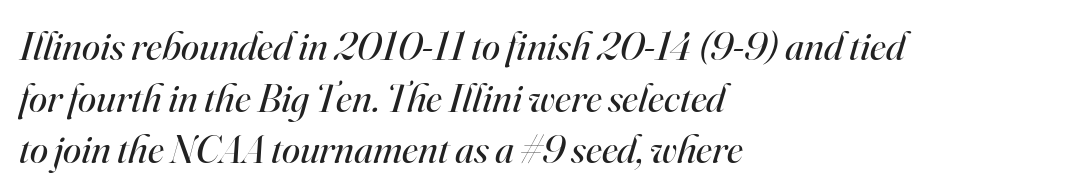
Q: Is the text bold? A: No.
Q: Is the text italic (slanted)? A: Yes, it leans right by about 16 degrees.
Q: Is the typeface a serif or a sans-serif typeface? A: Serif.
Q: Is the text underlined? A: No.
Q: How is the paragraph aligned? A: Left-aligned.
Q: Is the spacing between letters normal or unusually wide? A: Normal.
Q: Is the spacing between lines tight, normal or loose? A: Normal.
Q: Width (condensed, normal, or wide)? A: Normal.
Q: Stroke contrast? A: High.
Q: x-height? A: Small.
Q: Monospaced? A: No.
